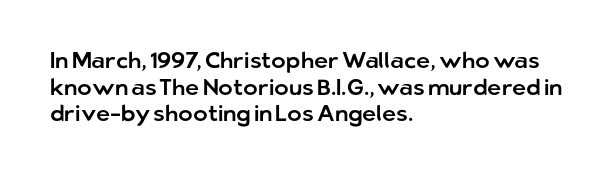
{"italic": "no", "underline": "no", "align": "left", "line_spacing_ratio": 1.21, "letter_spacing": "normal", "letter_spacing_em": 0.0, "glyph_px": 22}
